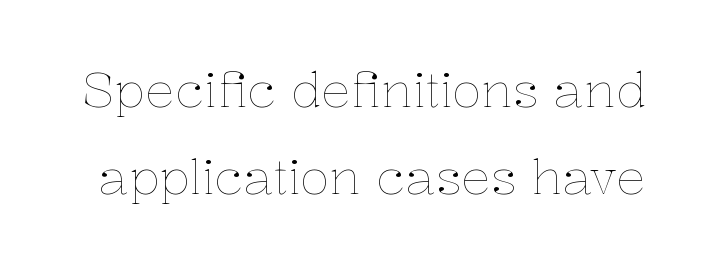
Observe the ordinary spacing: letters are neighbours, not strangers. The baseline area is clear. Vertical strokes here are truly vertical. The strokes carry an ordinary text weight at most. Is this a fixed-width face? No — the glyphs have proportional, varying widths.
